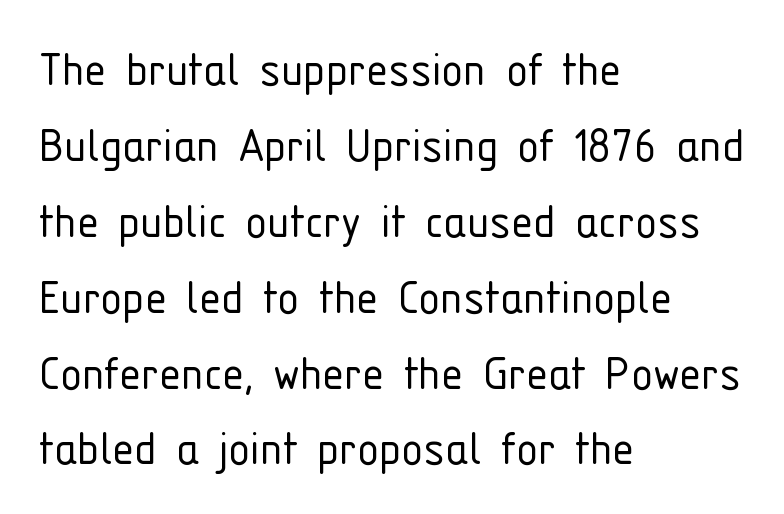
{"serif": "no", "italic": "no", "bold": "no", "weight": "light", "width": "condensed", "stroke_contrast": "low", "x_height": "medium", "monospaced": "no", "underline": "no", "align": "left", "line_spacing": "normal", "line_spacing_ratio": 1.38, "letter_spacing": "normal", "letter_spacing_em": 0.0, "glyph_px": 55}
